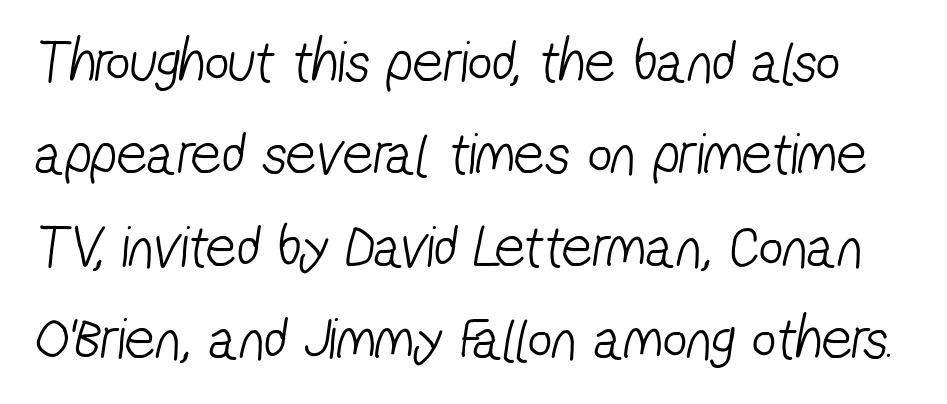
Q: Is the text bold? A: No.
Q: Is the typeface a serif or a sans-serif typeface? A: Sans-serif.
Q: Is the text underlined? A: No.
Q: Is the spacing between letters normal or unusually wide? A: Normal.
Q: Is the spacing between lines tight, normal or loose? A: Normal.
Q: Width (condensed, normal, or wide)? A: Condensed.
Q: Stroke contrast? A: Low.
Q: x-height? A: Medium.
Q: Monospaced? A: No.
